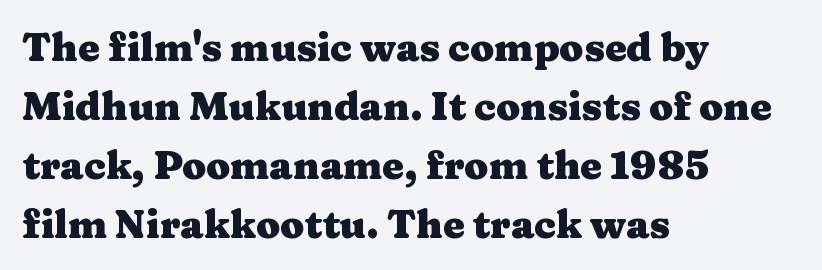
The image shows 39 px heavy, wide serif type, upright; set left-aligned, normal line spacing (1.51x), normal letter spacing, not underlined; medium stroke contrast and a medium x-height.
